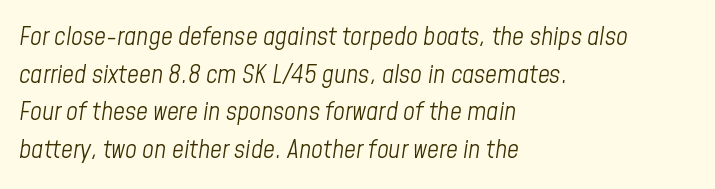
Glance below the letters and you will spot only blank space. The letters look calm and open, with moderate or lighter stems. The font's italic variant was chosen for this text. The lines in this sample share a left origin and differ only in where they stop. Regarding leading, the lines here are spaced in the standard way.
